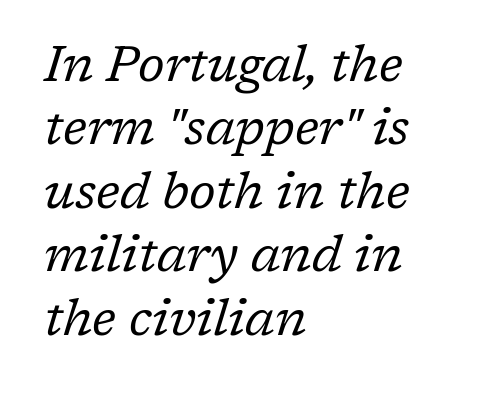
Q: Is the text bold? A: No.
Q: Is the text italic (slanted)? A: Yes, it leans right by about 17 degrees.
Q: Is the typeface a serif or a sans-serif typeface? A: Serif.
Q: Is the text underlined? A: No.
Q: How is the paragraph aligned? A: Left-aligned.
Q: Is the spacing between letters normal or unusually wide? A: Normal.
Q: Is the spacing between lines tight, normal or loose? A: Normal.
Q: Width (condensed, normal, or wide)? A: Normal.
Q: Stroke contrast? A: Low.
Q: x-height? A: Medium.
Q: Monospaced? A: No.
